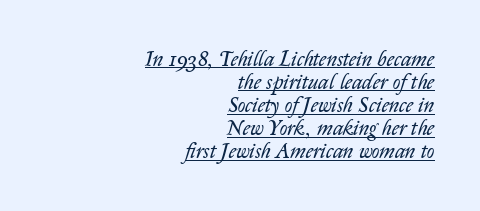
The image shows 21 px text type, italic (leaning right); set right-aligned, tight line spacing (1.1x), normal letter spacing, underlined.
